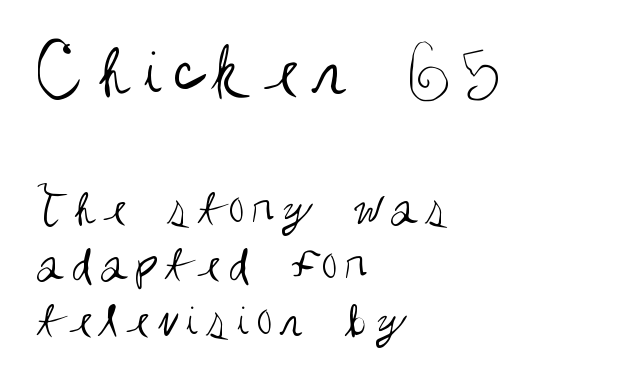
The image shows 80 px regular-weight, condensed sans-serif type; set left-aligned, tight line spacing (1.06x), not underlined; the first (top) block is 1.51x larger; medium stroke contrast and a large x-height.
